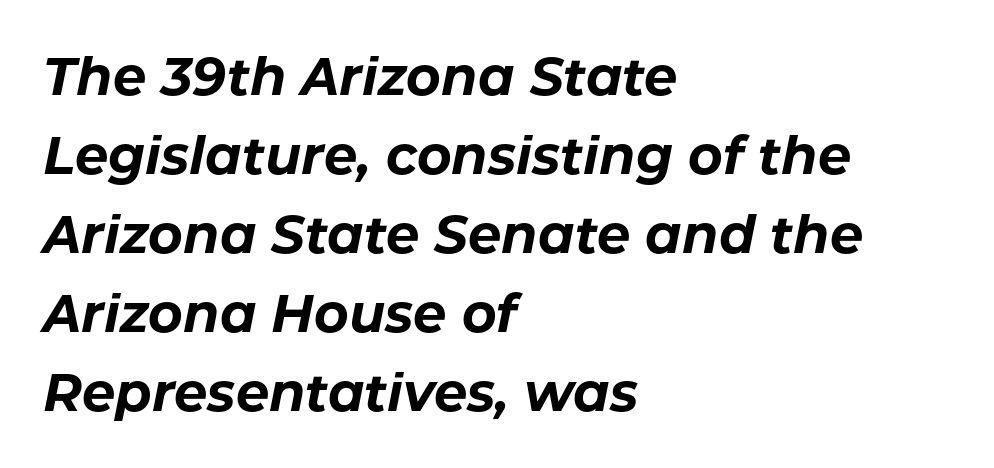
{"italic": "yes", "lean": "right", "slant_degrees": 11, "bold": "yes", "weight": "bold", "width": "normal", "stroke_contrast": "low", "x_height": "medium", "monospaced": "no", "underline": "no", "align": "left", "line_spacing": "normal", "line_spacing_ratio": 1.49, "letter_spacing": "normal", "letter_spacing_em": 0.0, "glyph_px": 53}
